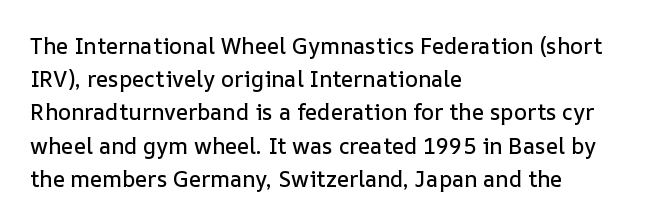
These lines keep a tight, regular rhythm from letter to letter. Vertical spacing — default. No word sits above an underline. The setting favours the left margin, as ordinary paragraphs usually do. The font's upright variant was chosen for this text.
